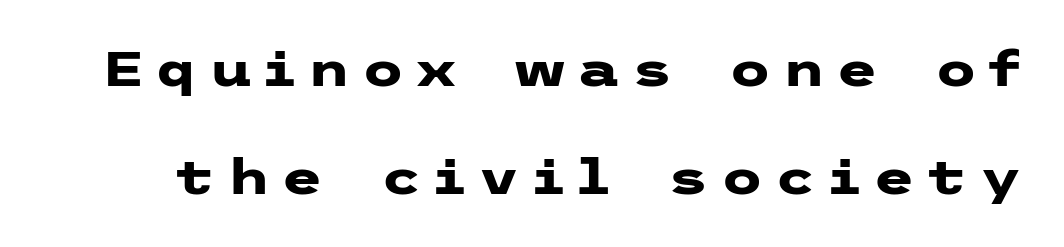
Q: Is the text bold? A: Yes.
Q: Is the text italic (slanted)? A: No, it is upright.
Q: Is the typeface a serif or a sans-serif typeface? A: Sans-serif.
Q: Is the text underlined? A: No.
Q: Is the spacing between letters normal or unusually wide? A: Unusually wide.
Q: Is the spacing between lines tight, normal or loose? A: Loose.
Q: Width (condensed, normal, or wide)? A: Wide.
Q: Stroke contrast? A: Low.
Q: x-height? A: Medium.
